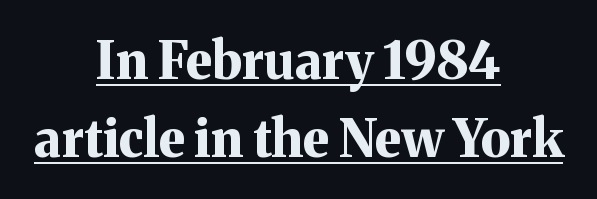
The image shows 51 px bold serif type, upright; set centered, normal line spacing (1.52x), normal letter spacing, underlined; medium stroke contrast and a medium x-height.
